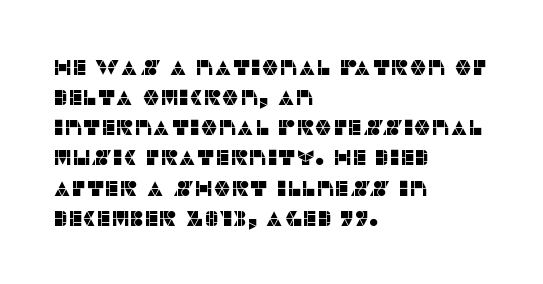
The lettering stays uniformly vertical, giving the passage a roman look. The text block is weighted toward the left margin, trailing off unevenly rightward. A typesetter would call this zero additional tracking. Evenly set lines give the paragraph a standard silhouette.
